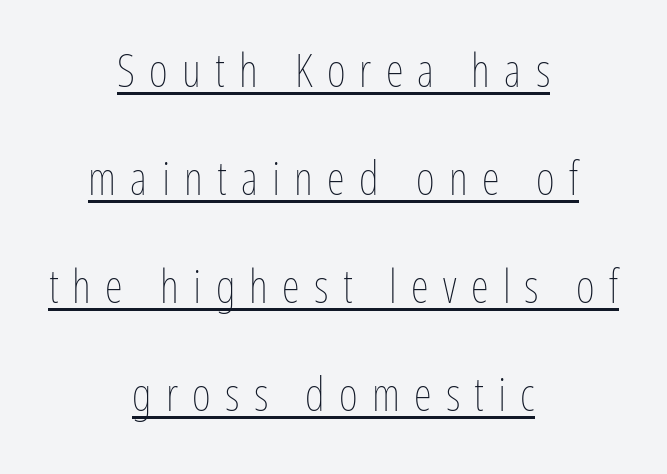
{"italic": "no", "bold": "no", "weight": "thin", "width": "condensed", "stroke_contrast": "low", "x_height": "medium", "monospaced": "no", "underline": "yes", "align": "center", "line_spacing": "loose", "line_spacing_ratio": 2.35, "letter_spacing": "wide", "letter_spacing_em": 0.31, "glyph_px": 46}
